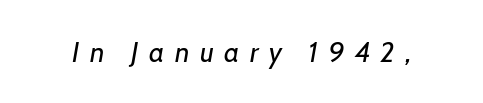
The image shows 28 px regular-weight type, italic (leaning right); set unusually wide letter spacing (+0.38 em), not underlined; low stroke contrast and a medium x-height.
